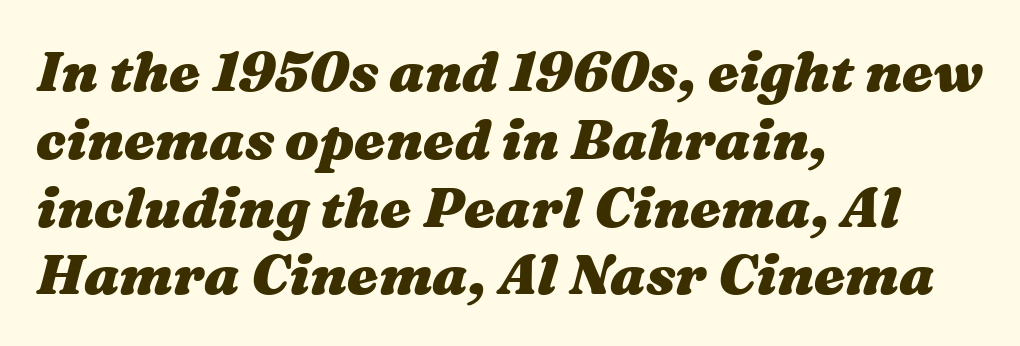
The image shows 56 px heavy, wide type, italic (leaning right); set left-aligned, line spacing 1.21x, normal letter spacing, not underlined; medium stroke contrast and a medium x-height.
